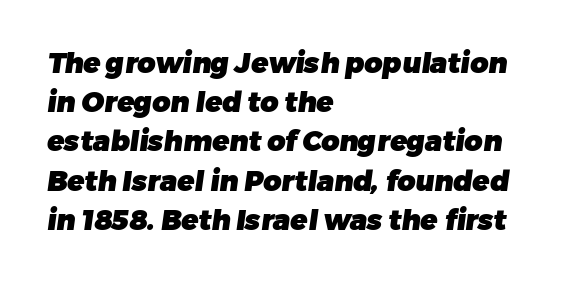
You could not count columns in this text — the font is proportionally spaced. The passage shown is typeset with a sans-serif family. Pretty heavy lettering here — definitely bold. The baseline area is clear. Each line starts at the same left margin while the right side varies.
